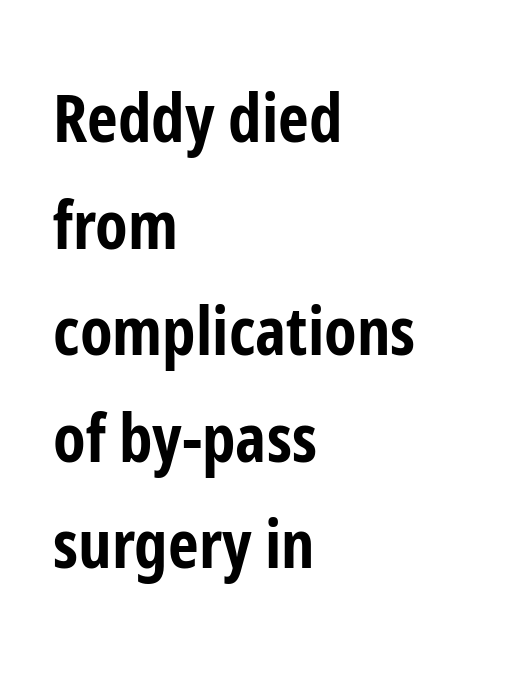
Each line starts at the same left margin while the right side varies. The rendering uses natural spacing where letterforms have individual widths. The glyphs have the mass of a bold cut. No word sits above an underline. Is this a sans? Yes — the strokes have no serifs. The lines sit at an ordinary, default distance from one another.
